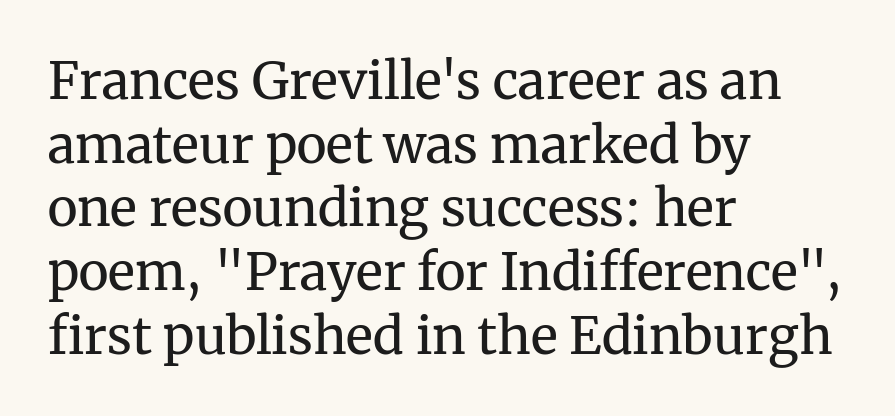
The tracking reads as untouched default to a designer's eye. When letters stand straight like this, we call the style roman or upright. Vertical spacing — default. The font family rendered here belongs to the serif group. Each letter keeps its own natural width here, so spacing adapts to shape.
